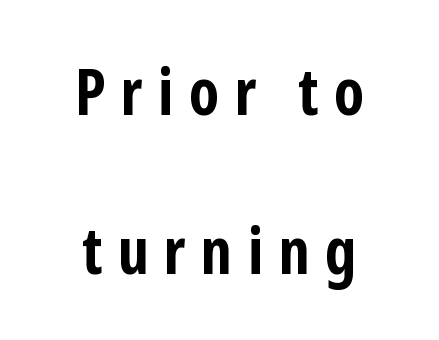
Q: Is the text bold? A: Yes.
Q: Is the text italic (slanted)? A: No, it is upright.
Q: Is the typeface a serif or a sans-serif typeface? A: Sans-serif.
Q: Is the text underlined? A: No.
Q: How is the paragraph aligned? A: Centered.
Q: Is the spacing between letters normal or unusually wide? A: Unusually wide.
Q: Is the spacing between lines tight, normal or loose? A: Loose.
Q: Width (condensed, normal, or wide)? A: Condensed.
Q: Stroke contrast? A: Low.
Q: x-height? A: Medium.
Q: Monospaced? A: No.
